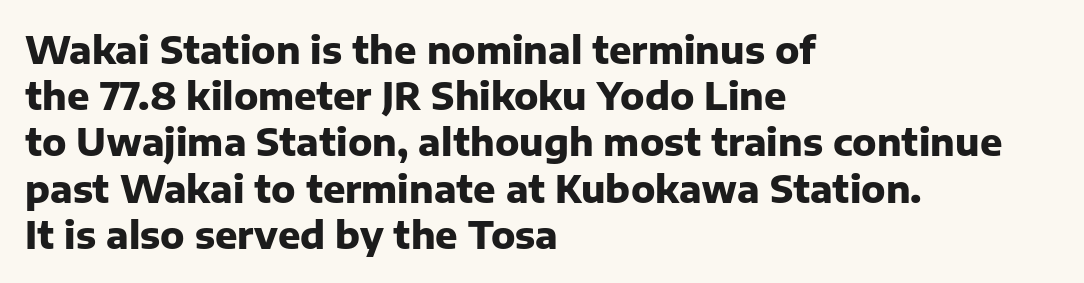
Is there any slant? The stems are plumb. Visually the block forms a straight wall on the left and a jagged coastline on the right. Each letter keeps its own natural width here, so spacing adapts to shape. Thick stems and heavy bowls — unmistakably bold. Unlike a traditional serif, this face leaves its strokes unadorned.
